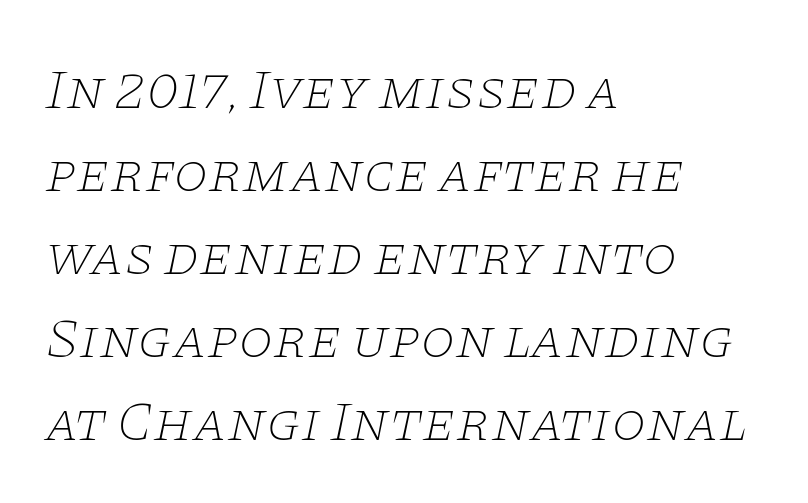
Descender tails drop into unmarked territory. The glyphs in this specimen are seriffed. The face used here has a pronounced slope to its letters. The letters advance in unequal steps, a hallmark of proportional type.
